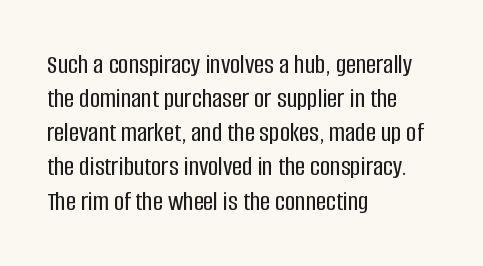
{"serif": "no", "italic": "no", "width": "condensed", "stroke_contrast": "low", "x_height": "large", "monospaced": "no", "underline": "no", "align": "left", "line_spacing_ratio": 1.22, "letter_spacing": "normal", "letter_spacing_em": 0.0, "glyph_px": 28}
